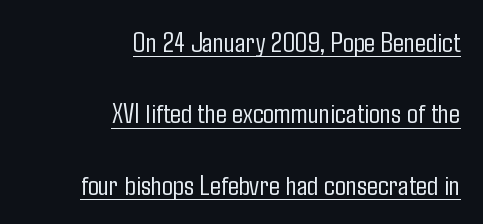
How would I describe the line gaps? Wide and relaxed. The typesetting does not lean heavy: it is not bold. The passage is arranged like a letterhead date or caption credit — flush right. Check where the strokes stop: nothing finishes them off — pure sans. This is underlined copy, the kind a proofreader might mark for attention. The letters stand upright; this is a roman face.
